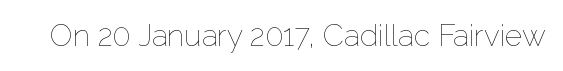
Q: Is the text bold? A: No.
Q: Is the text italic (slanted)? A: No, it is upright.
Q: Is the text underlined? A: No.
Q: Is the spacing between letters normal or unusually wide? A: Normal.
Q: Width (condensed, normal, or wide)? A: Normal.
Q: Stroke contrast? A: Low.
Q: x-height? A: Medium.
Q: Monospaced? A: No.
